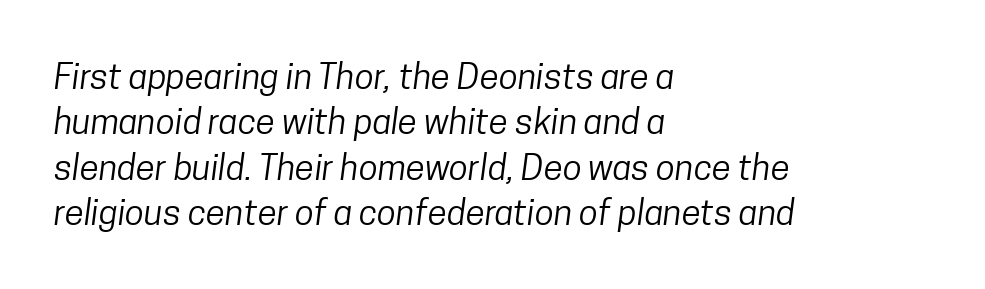
{"serif": "no", "bold": "no", "weight": "regular", "width": "condensed", "stroke_contrast": "low", "x_height": "medium", "monospaced": "no", "underline": "no", "align": "left", "line_spacing": "normal", "line_spacing_ratio": 1.3, "letter_spacing": "normal", "letter_spacing_em": 0.0, "glyph_px": 35}
